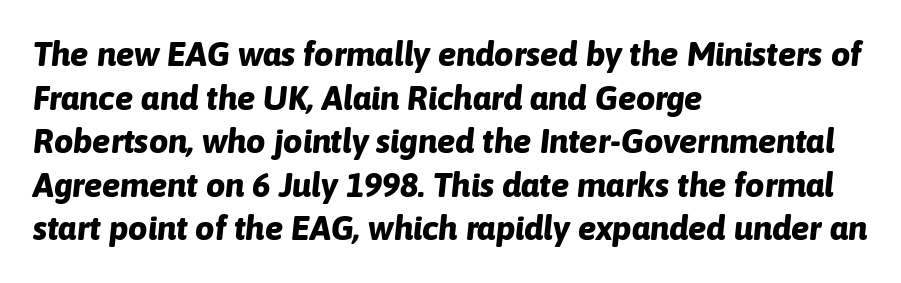
The baseline area is clear. Line spacing here is normal. Honestly, the letter spacing is just normal — you wouldn't notice it. What weight is shown? A full bold with thick strokes. Looking at the ascenders, they clearly lean. Every row of glyphs begins at an identical x-position on the left.
